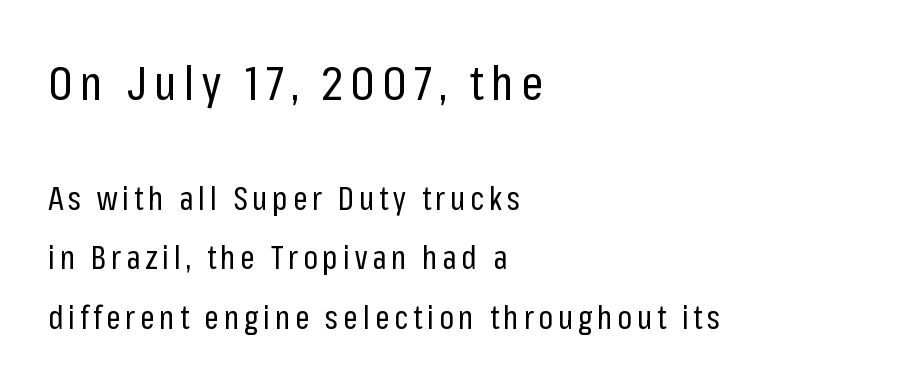
The image shows 48 px regular-weight, condensed sans-serif type, upright; set left-aligned, line spacing 1.85x, not underlined; the first (top) block is 1.5x larger; low stroke contrast and a medium x-height.
